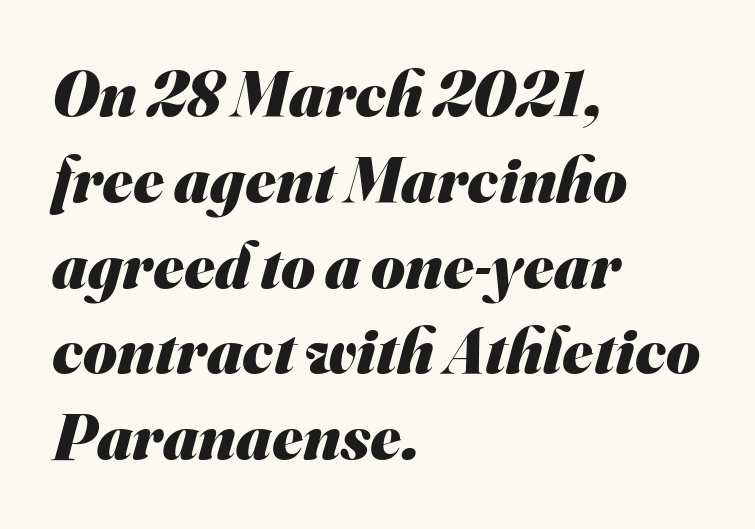
{"serif": "no", "bold": "yes", "weight": "heavy", "width": "normal", "stroke_contrast": "medium", "x_height": "small", "monospaced": "no", "underline": "no", "align": "left", "line_spacing": "normal", "line_spacing_ratio": 1.32, "letter_spacing": "normal", "letter_spacing_em": 0.0, "glyph_px": 65}
